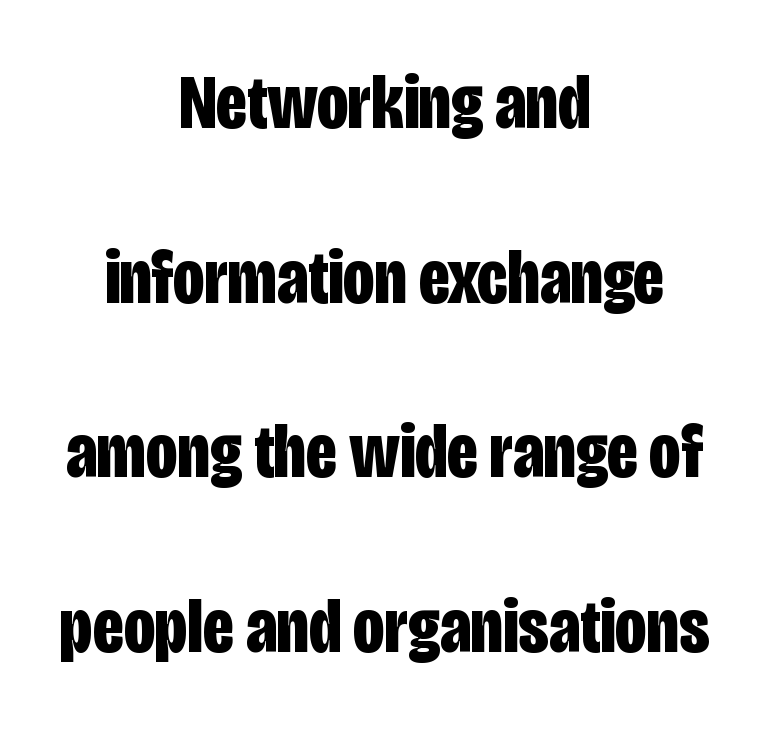
The image shows 78 px bold, condensed sans-serif type, upright; set centered, loose line spacing (2.24x), normal letter spacing, not underlined; low stroke contrast and a large x-height.
